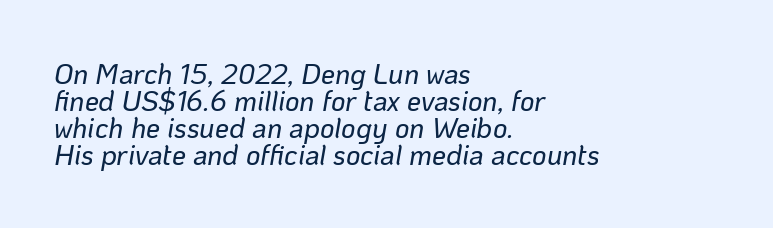
{"italic": "yes", "lean": "right", "slant_degrees": 10, "width": "normal", "stroke_contrast": "low", "x_height": "medium", "monospaced": "no", "underline": "no", "align": "left", "line_spacing": "tight", "line_spacing_ratio": 0.97, "letter_spacing": "normal", "letter_spacing_em": 0.0, "glyph_px": 28}
